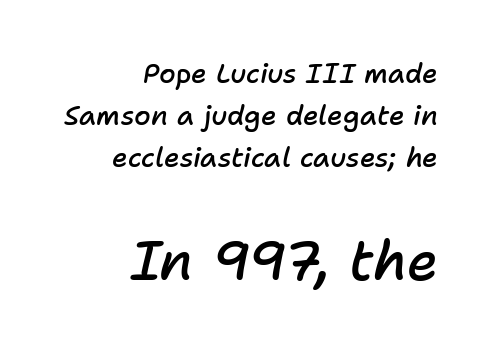
In this sample the second text group is rendered at the bigger scale. Compared with typical paragraphs, the rows here are spaced about the same. Tracking value appears to be zero — textbook default spacing. The passage shown is typed in a proportional face where columns would drift.
